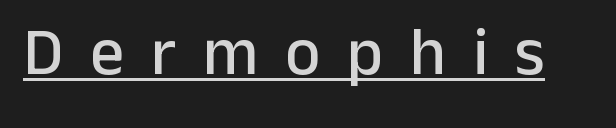
The image shows 67 px sans-serif type, upright; set unusually wide letter spacing (+0.4 em), underlined; low stroke contrast and a medium x-height.
